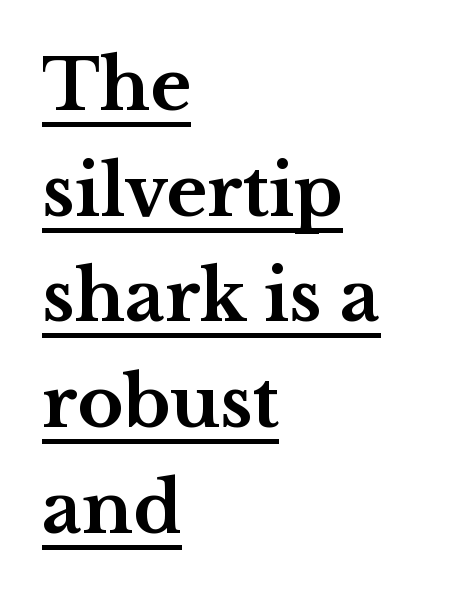
Examine the stroke ends and you'll spot serifs. Notice how the stems are strictly vertical — no italics here. Leftover space on each line is placed entirely after the last word. How are the letters spaced? Ordinarily, with no added tracking. Horizontal bands of white between lines are of average thickness.
